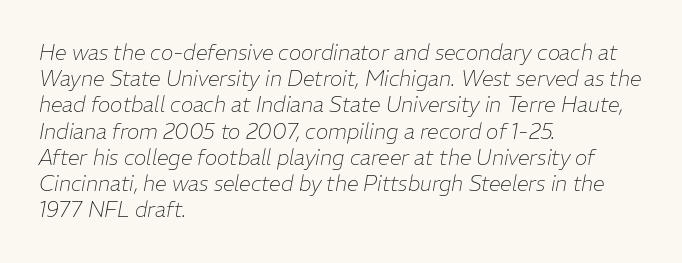
{"italic": "yes", "lean": "right", "slant_degrees": 11, "bold": "no", "underline": "no", "align": "left", "line_spacing": "normal", "line_spacing_ratio": 1.25, "letter_spacing": "normal", "letter_spacing_em": 0.0, "glyph_px": 21}
